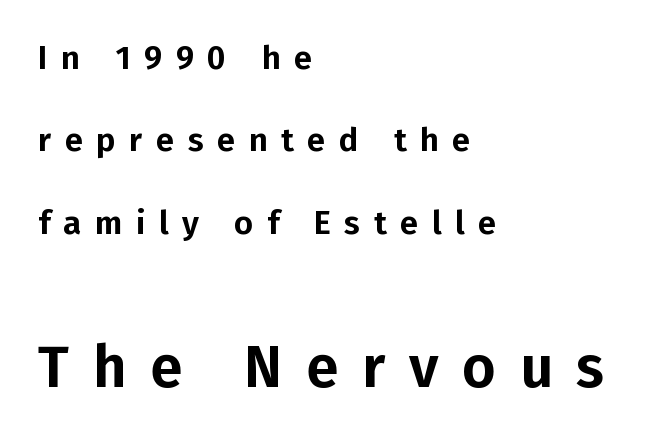
The image shows 58 px sans-serif type, upright; set left-aligned, loose line spacing (2.5x), unusually wide letter spacing (+0.41 em), not underlined; the second (bottom) block is 1.76x larger; low stroke contrast and a medium x-height.
